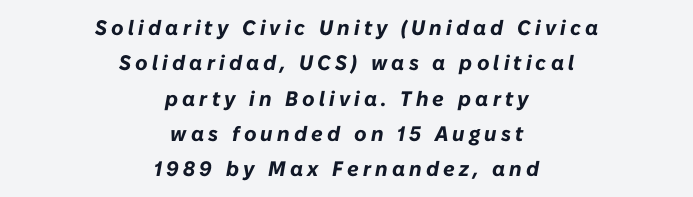
The image shows 21 px bold type, italic (leaning right); set centered, normal line spacing (1.68x), unusually wide letter spacing (+0.2 em), not underlined.
